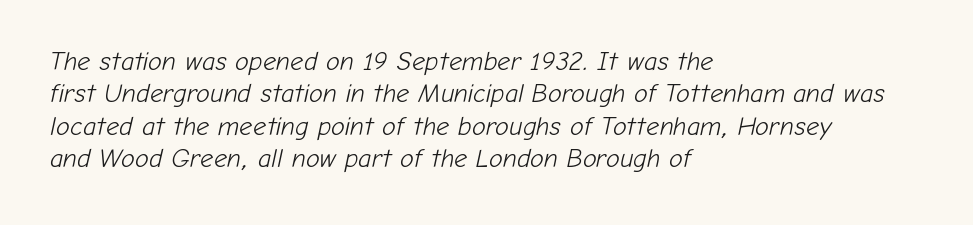
{"italic": "yes", "lean": "right", "slant_degrees": 12, "bold": "no", "underline": "no", "align": "left", "line_spacing": "normal", "line_spacing_ratio": 1.25, "letter_spacing": "normal", "letter_spacing_em": 0.0, "glyph_px": 26}
